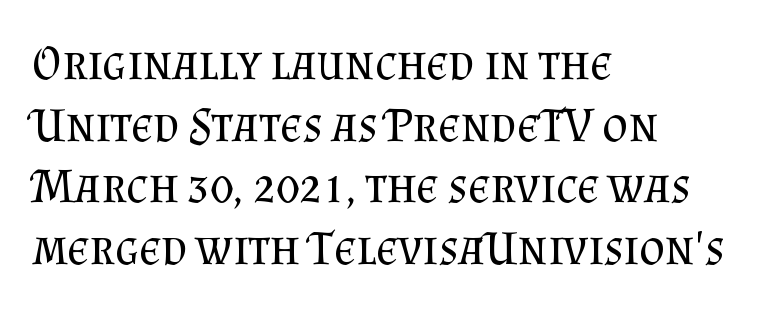
{"serif": "yes", "italic": "no", "bold": "no", "weight": "regular", "width": "normal", "stroke_contrast": "medium", "x_height": "small", "monospaced": "no", "underline": "no", "align": "left", "line_spacing": "normal", "line_spacing_ratio": 1.26, "letter_spacing": "normal", "letter_spacing_em": 0.0, "glyph_px": 49}
